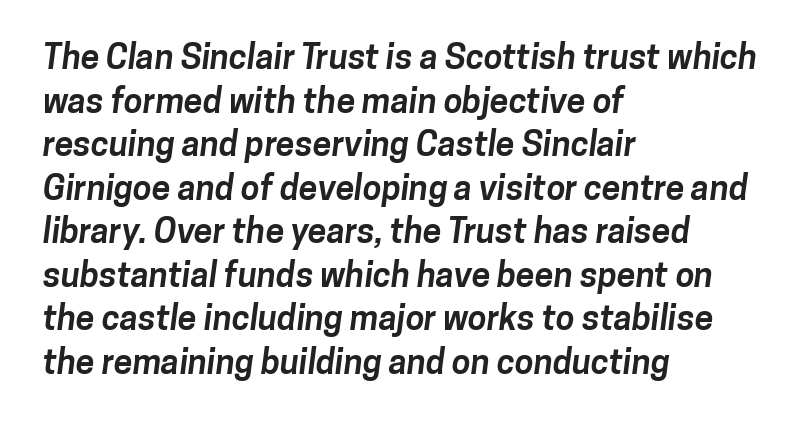
{"serif": "no", "bold": "yes", "weight": "bold", "width": "normal", "stroke_contrast": "low", "x_height": "medium", "monospaced": "no", "underline": "no", "align": "left", "line_spacing": "normal", "line_spacing_ratio": 1.28, "letter_spacing": "normal", "letter_spacing_em": 0.0, "glyph_px": 34}
